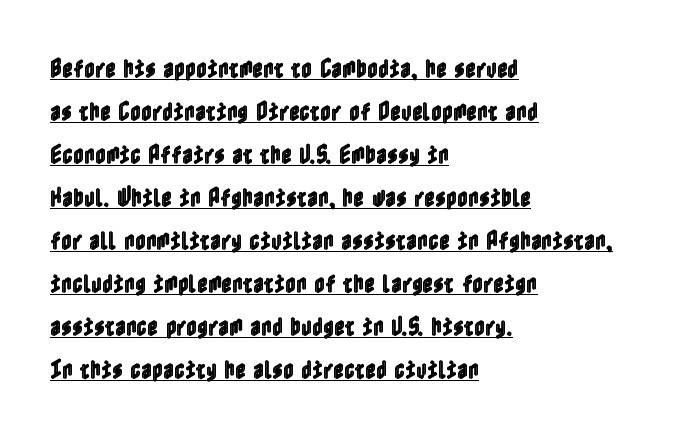
Q: Is the text italic (slanted)? A: No, it is upright.
Q: Is the text underlined? A: Yes.
Q: How is the paragraph aligned? A: Left-aligned.
Q: Is the spacing between letters normal or unusually wide? A: Normal.
Q: Is the spacing between lines tight, normal or loose? A: Loose.
